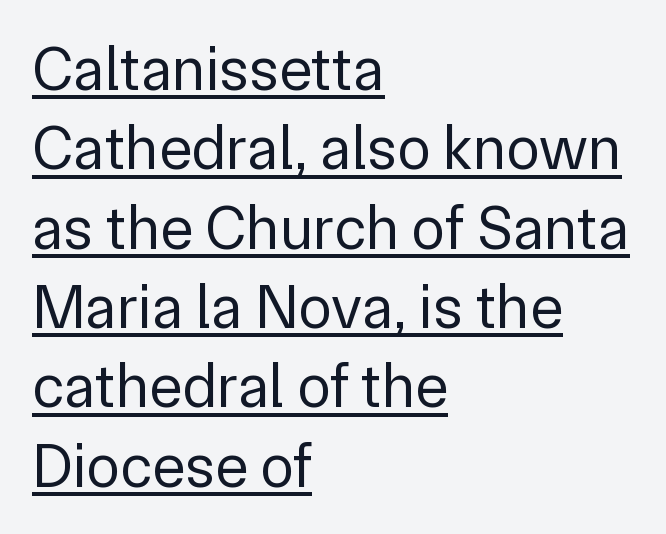
No letter is thick-stroked: the sample isn't bold. Short note: letters normally spaced. Alignment: flush left. This sample carries an underscore along the baseline area. Here the designer chose a conventional face with non-uniform glyph widths.
